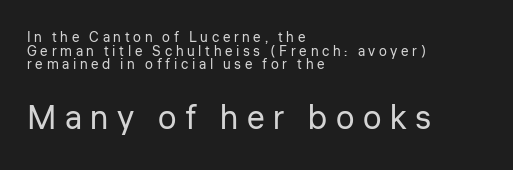
{"serif": "no", "italic": "no", "bold": "no", "weight": "regular", "width": "normal", "stroke_contrast": "low", "x_height": "medium", "monospaced": "no", "underline": "no", "align": "left", "line_spacing": "tight", "line_spacing_ratio": 0.98, "letter_spacing": "wide", "letter_spacing_em": 0.26, "larger_block": "second", "size_ratio": 2.36, "glyph_px": 33}
